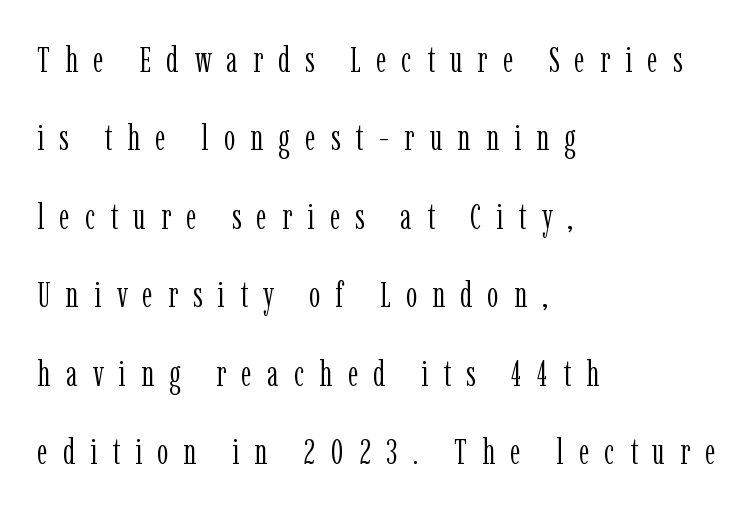
The image shows 36 px light, condensed serif type, upright; set left-aligned, loose line spacing (2.18x), unusually wide letter spacing (+0.42 em), not underlined; low stroke contrast and a medium x-height.
